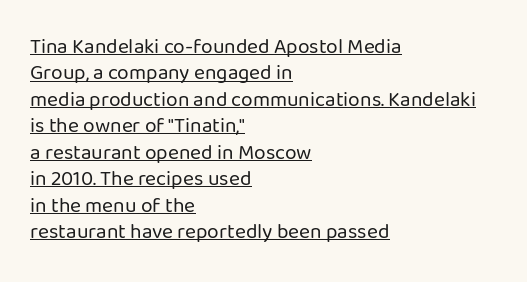
This sample is left-justified, so line endings fall wherever the words run out. How would I describe the line gaps? Plain and ordinary. A typesetter would call this zero additional tracking. Italic? Not at all — the glyphs are vertical. Heft: none added — not bold. Honestly, the underline is the first thing you notice here.
